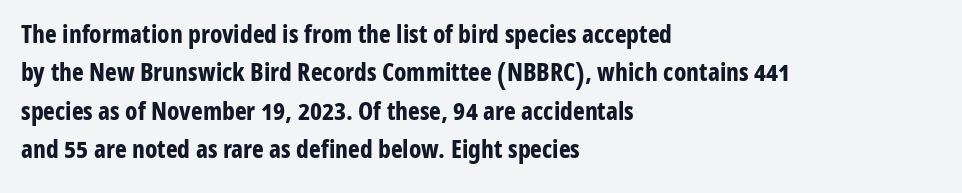
The image shows 25 px bold type, upright; set left-aligned, normal line spacing (1.54x), normal letter spacing, not underlined.
